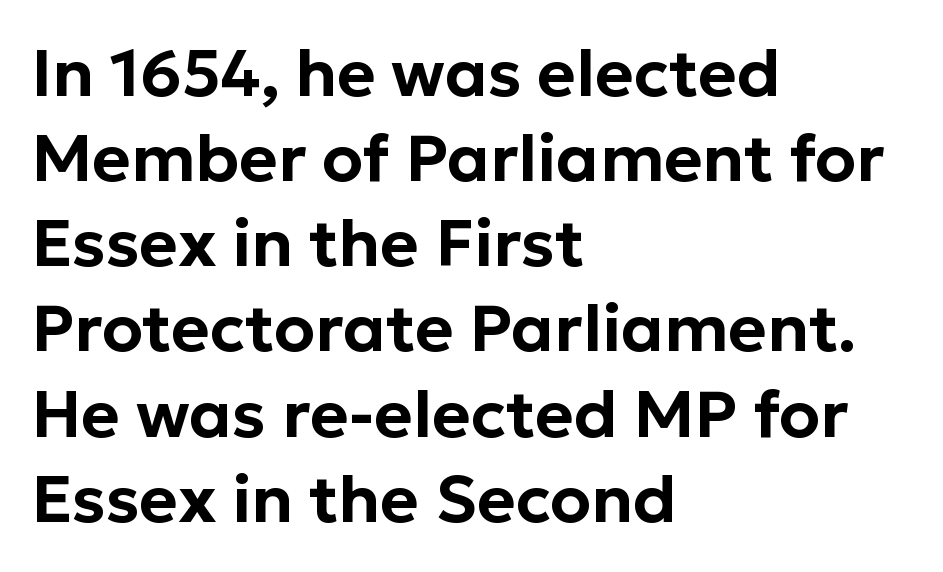
Clear beneath every line of the passage. Check where the strokes stop: nothing finishes them off — pure sans. The typesetter chose a ragged-right arrangement here. Posture: straight, roman, zero tilt. Here the designer chose a conventional face with non-uniform glyph widths.
